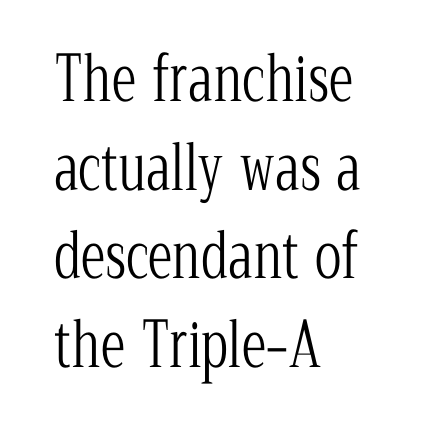
{"serif": "yes", "italic": "no", "bold": "no", "weight": "light", "width": "condensed", "stroke_contrast": "low", "x_height": "medium", "monospaced": "no", "underline": "no", "align": "left", "line_spacing": "normal", "line_spacing_ratio": 1.43, "letter_spacing": "normal", "letter_spacing_em": 0.0, "glyph_px": 62}
